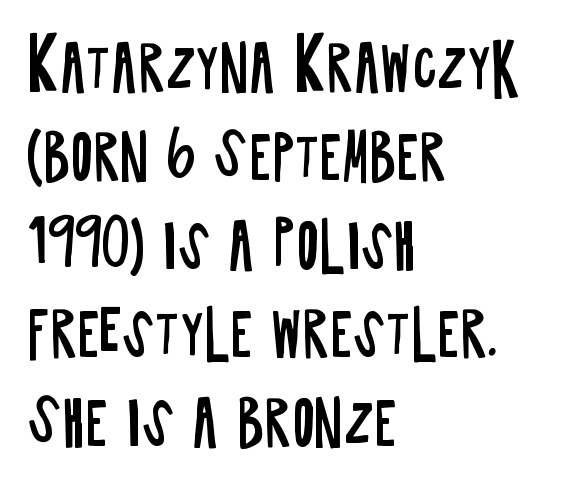
{"serif": "no", "italic": "no", "bold": "no", "weight": "regular", "width": "condensed", "stroke_contrast": "low", "x_height": "large", "monospaced": "no", "underline": "no", "align": "left", "line_spacing": "normal", "line_spacing_ratio": 1.48, "letter_spacing": "normal", "letter_spacing_em": 0.0, "glyph_px": 60}
